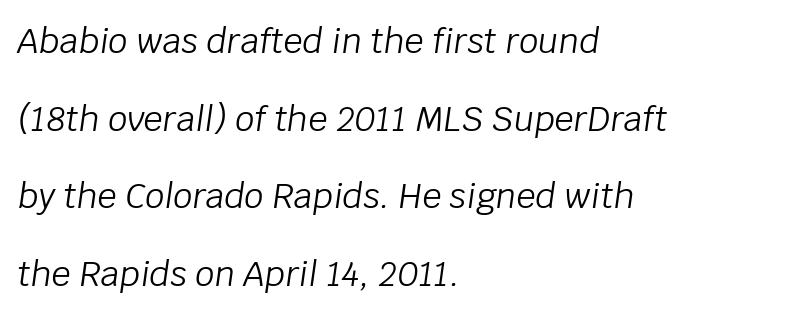
The image shows 34 px light type, italic (leaning right); set left-aligned, loose line spacing (2.28x), normal letter spacing, not underlined; low stroke contrast and a large x-height.
